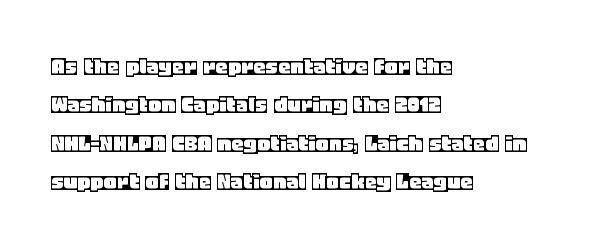
The image shows 25 px text type, upright; set left-aligned, normal line spacing (1.54x), normal letter spacing, not underlined.
